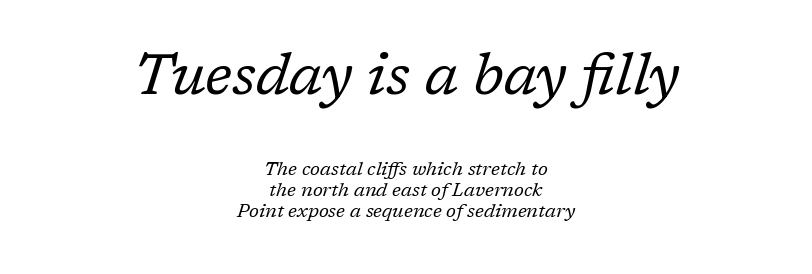
The image shows 58 px regular-weight serif type, italic (leaning right); set centered, tight line spacing (1.1x), normal letter spacing, not underlined; the first (top) block is 3.05x larger; low stroke contrast and a medium x-height.
